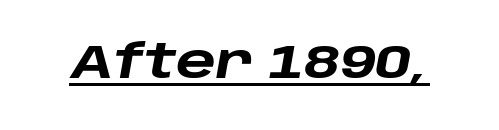
You could call the tracking neutral — neither tight nor loose. Rendered with sloped, italic letterforms. Thick stems and heavy bowls — unmistakably bold. The rendered words wear a rule along their underside. The letters advance in unequal steps, a hallmark of proportional type.
